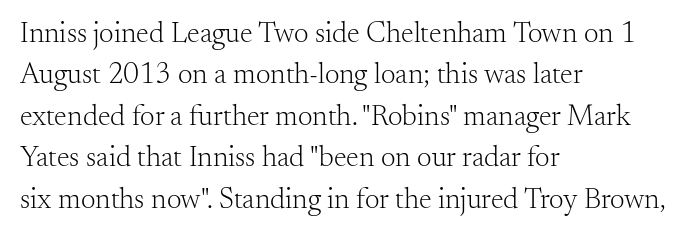
Q: Is the text bold? A: No.
Q: Is the text italic (slanted)? A: No, it is upright.
Q: Is the typeface a serif or a sans-serif typeface? A: Serif.
Q: Is the text underlined? A: No.
Q: How is the paragraph aligned? A: Left-aligned.
Q: Is the spacing between letters normal or unusually wide? A: Normal.
Q: Is the spacing between lines tight, normal or loose? A: Normal.
Q: Width (condensed, normal, or wide)? A: Normal.
Q: Stroke contrast? A: Medium.
Q: x-height? A: Small.
Q: Monospaced? A: No.
